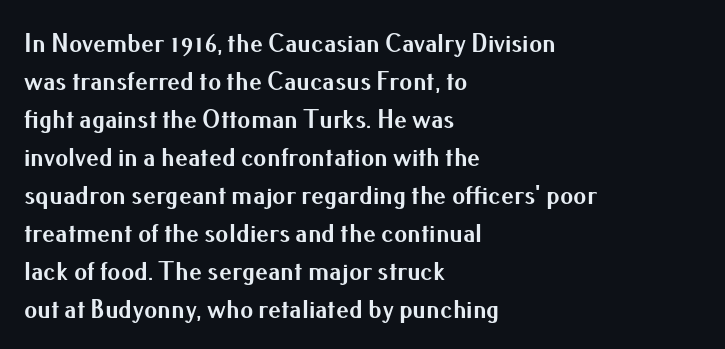
{"italic": "no", "bold": "yes", "underline": "no", "align": "left", "line_spacing": "normal", "line_spacing_ratio": 1.46, "letter_spacing": "normal", "letter_spacing_em": 0.0, "glyph_px": 26}
